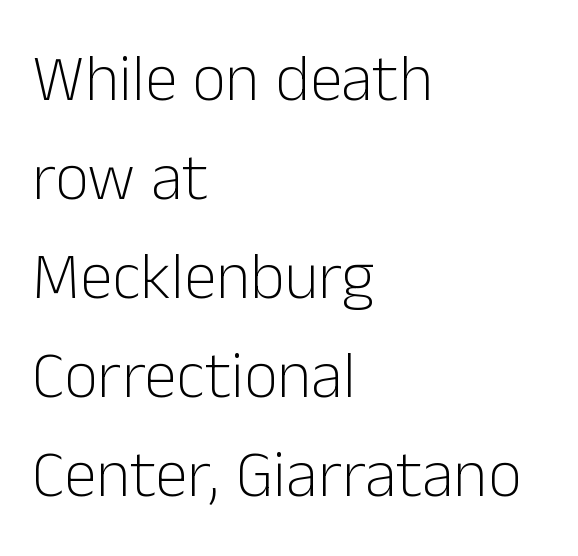
{"serif": "no", "italic": "no", "bold": "no", "weight": "light", "width": "normal", "stroke_contrast": "low", "x_height": "medium", "monospaced": "no", "underline": "no", "align": "left", "line_spacing": "normal", "line_spacing_ratio": 1.5, "letter_spacing": "normal", "letter_spacing_em": 0.0, "glyph_px": 66}
